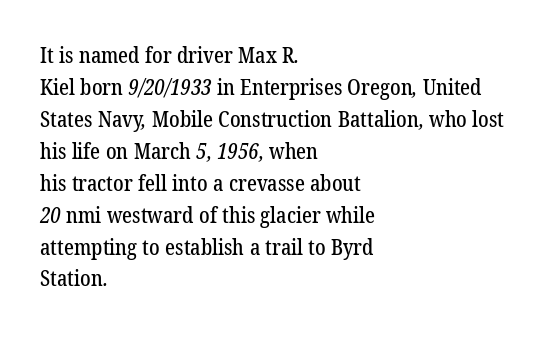
{"underline": "no", "align": "left", "line_spacing": "normal", "line_spacing_ratio": 1.52, "letter_spacing": "normal", "letter_spacing_em": 0.0, "glyph_px": 21}
